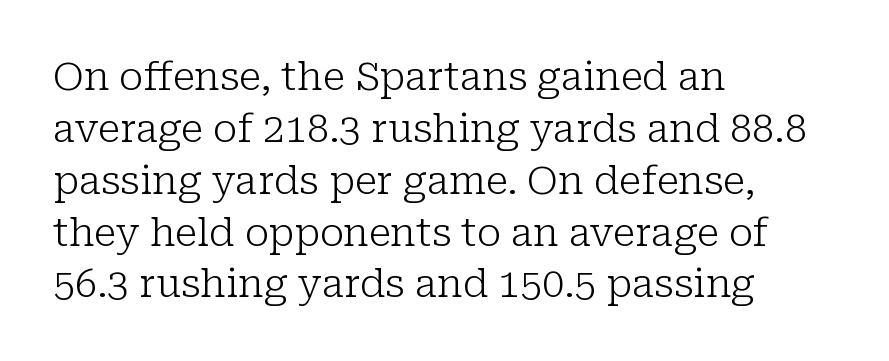
Does the leading feel generous? No, just average. This is the regular roman posture of the typeface. Note the varied advance widths — an 'i' is clearly narrower than an 'm'. In CSS terms this would be text-align: left. Type without underlining. On a weight scale, this lands at 450 or below.
